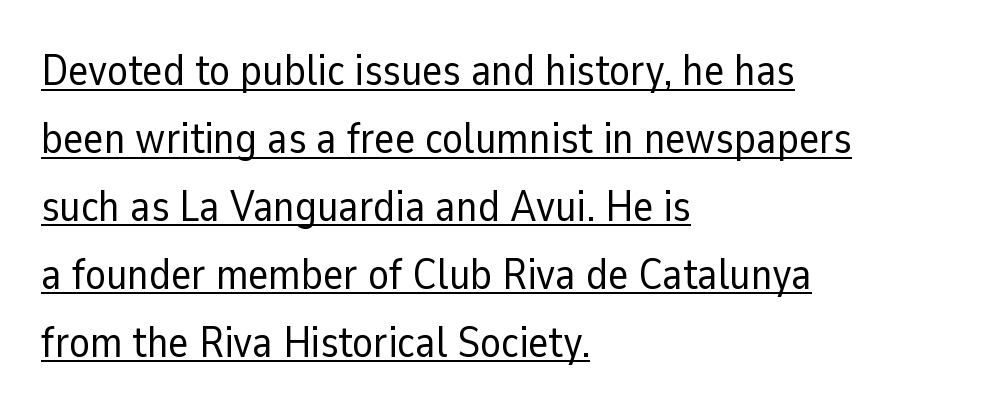
{"serif": "no", "italic": "no", "bold": "no", "weight": "regular", "width": "normal", "stroke_contrast": "low", "x_height": "medium", "monospaced": "no", "underline": "yes", "align": "left", "line_spacing": "normal", "line_spacing_ratio": 1.58, "letter_spacing": "normal", "letter_spacing_em": 0.0, "glyph_px": 43}
